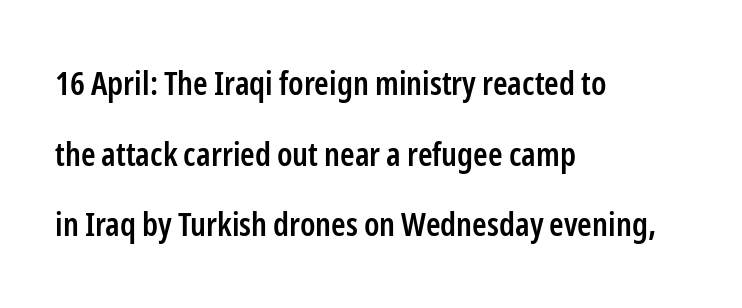
The image shows 33 px semibold, condensed sans-serif type, upright; set left-aligned, loose line spacing (2.14x), normal letter spacing, not underlined; low stroke contrast and a medium x-height.
